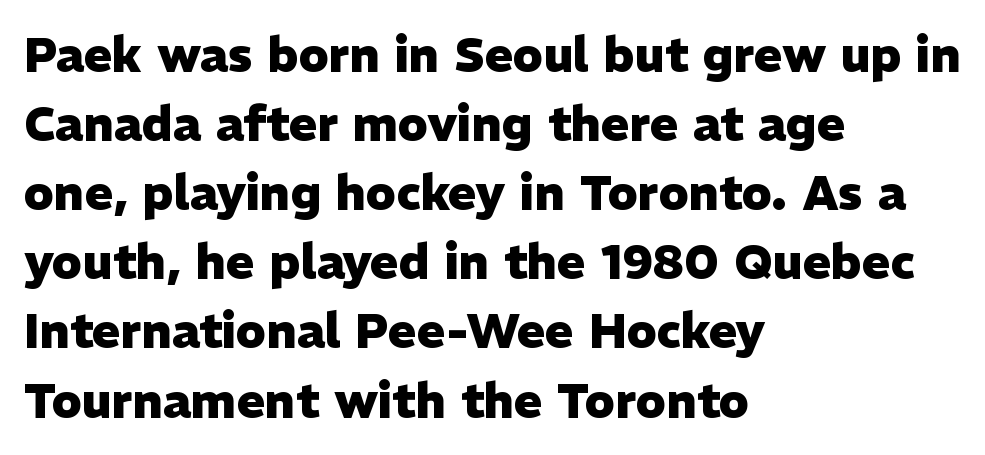
Strong, thick strokes mark this as bold type. Horizontally, the lines are justified to the leading edge only. Note the varied advance widths — an 'i' is clearly narrower than an 'm'. Standard letterfit; no display-style spreading of the glyphs. The line-height multiplier appears to be the usual default.
